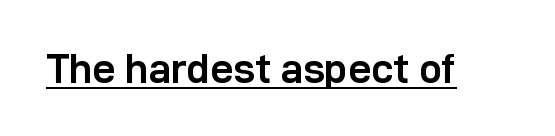
These characters rest on top of a visible drawn line. In terms of letterspacing, this is plain default setting. On the weight axis this lands at bold, roughly 700. Think of a printed novel: that variable character pitch is what you see here. Typographically, this falls in the sans-serif category.
